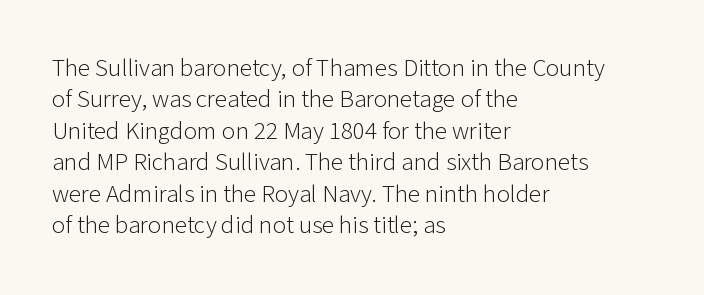
Q: Is the text bold? A: No.
Q: Is the text italic (slanted)? A: No, it is upright.
Q: Is the text underlined? A: No.
Q: How is the paragraph aligned? A: Left-aligned.
Q: Is the spacing between letters normal or unusually wide? A: Normal.
Q: Is the spacing between lines tight, normal or loose? A: Normal.
